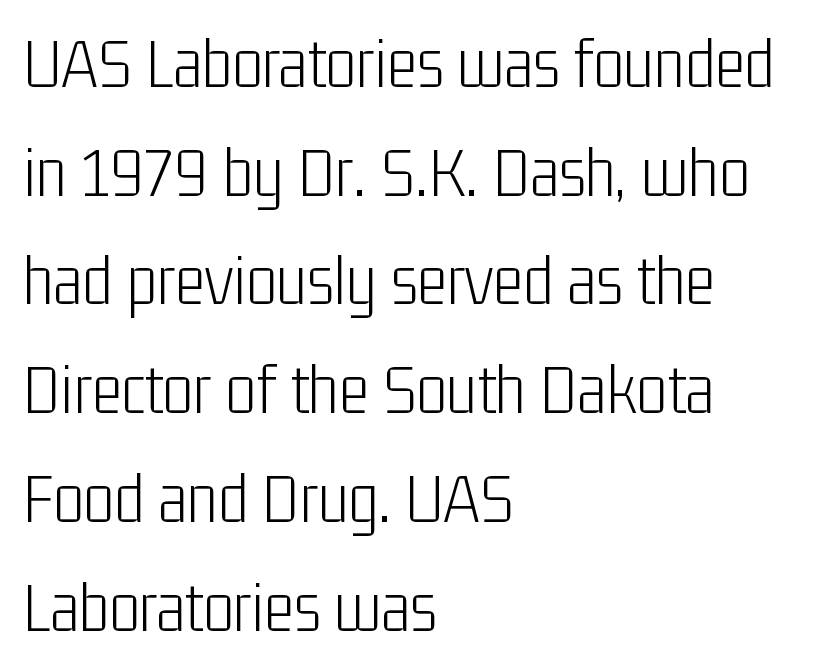
{"serif": "no", "italic": "no", "bold": "no", "weight": "light", "width": "condensed", "stroke_contrast": "low", "x_height": "medium", "monospaced": "no", "underline": "no", "align": "left", "line_spacing": "normal", "line_spacing_ratio": 1.51, "letter_spacing": "normal", "letter_spacing_em": 0.0, "glyph_px": 72}
